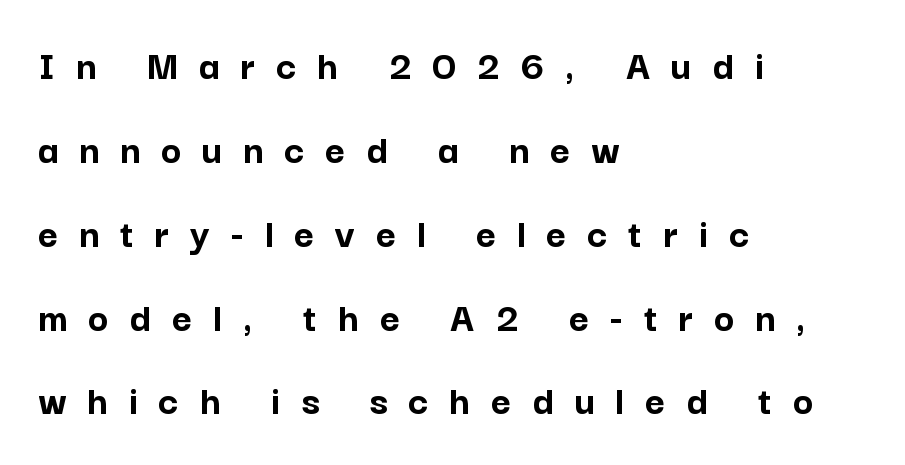
The image shows 43 px semibold sans-serif type, upright; set left-aligned, loose line spacing (1.95x), unusually wide letter spacing (+0.48 em), not underlined; low stroke contrast and a medium x-height.
